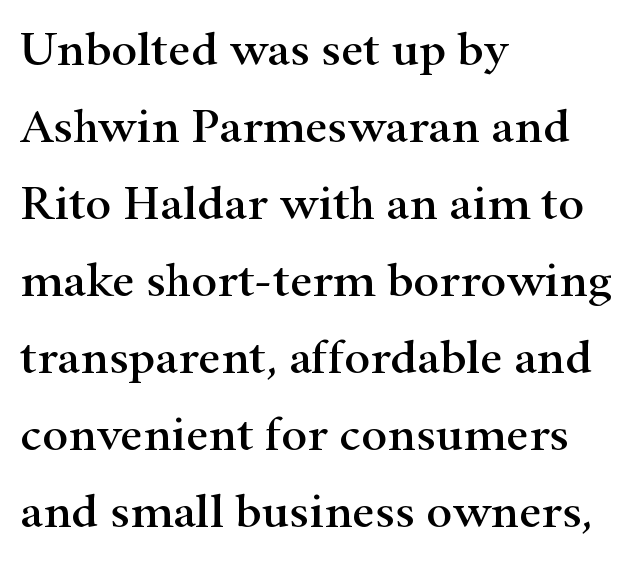
The image shows 49 px wide serif type, upright; set left-aligned, normal line spacing (1.57x), normal letter spacing, not underlined; high stroke contrast and a small x-height.
